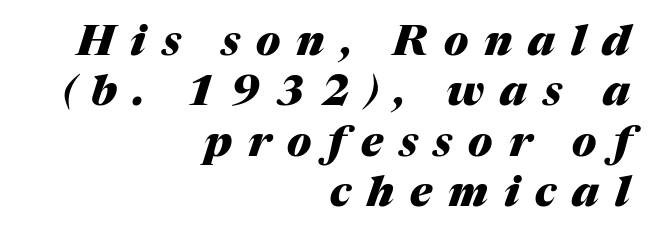
{"italic": "yes", "lean": "right", "slant_degrees": 17, "bold": "yes", "weight": "heavy", "width": "normal", "stroke_contrast": "medium", "x_height": "medium", "monospaced": "no", "underline": "no", "align": "right", "line_spacing_ratio": 1.2, "letter_spacing": "wide", "letter_spacing_em": 0.38, "glyph_px": 42}
